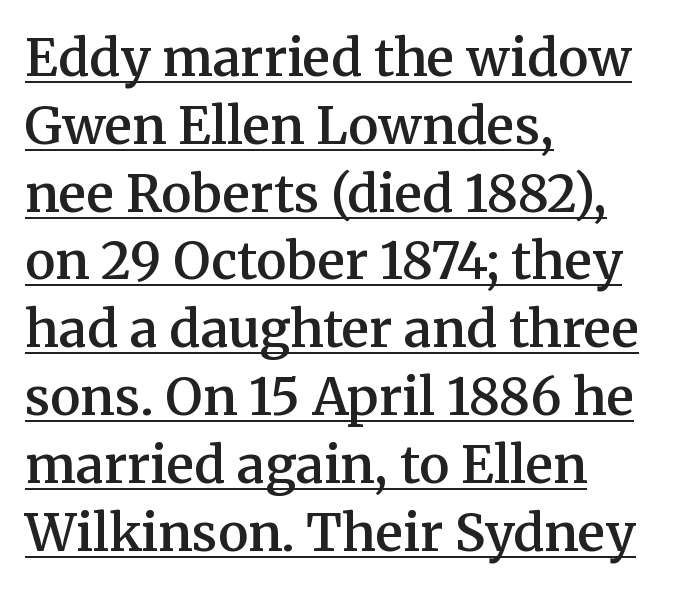
The image shows 51 px semibold serif type, upright; set left-aligned, normal line spacing (1.33x), normal letter spacing, underlined; medium stroke contrast and a medium x-height.
